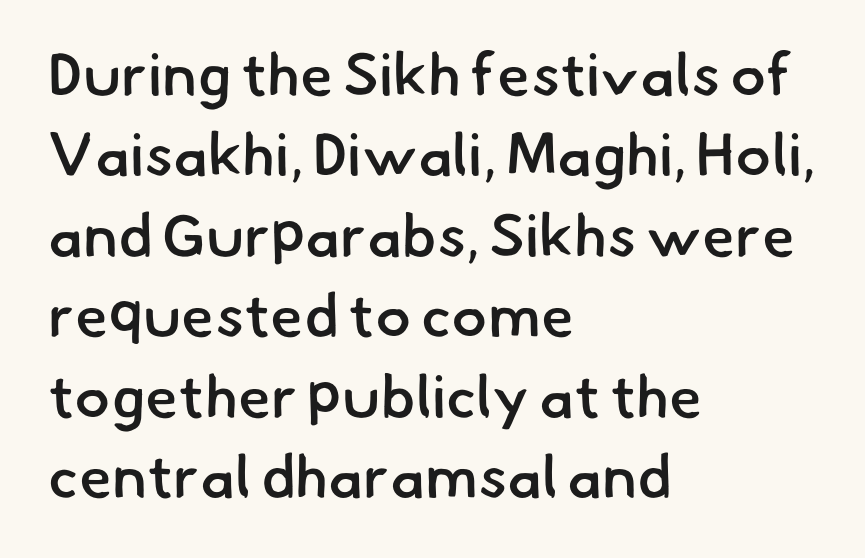
Q: Is the text bold? A: Semi-bold.
Q: Is the typeface a serif or a sans-serif typeface? A: Sans-serif.
Q: Is the text underlined? A: No.
Q: How is the paragraph aligned? A: Left-aligned.
Q: Is the spacing between letters normal or unusually wide? A: Normal.
Q: Is the spacing between lines tight, normal or loose? A: Normal.
Q: Width (condensed, normal, or wide)? A: Normal.
Q: Stroke contrast? A: Low.
Q: x-height? A: Small.
Q: Monospaced? A: No.
